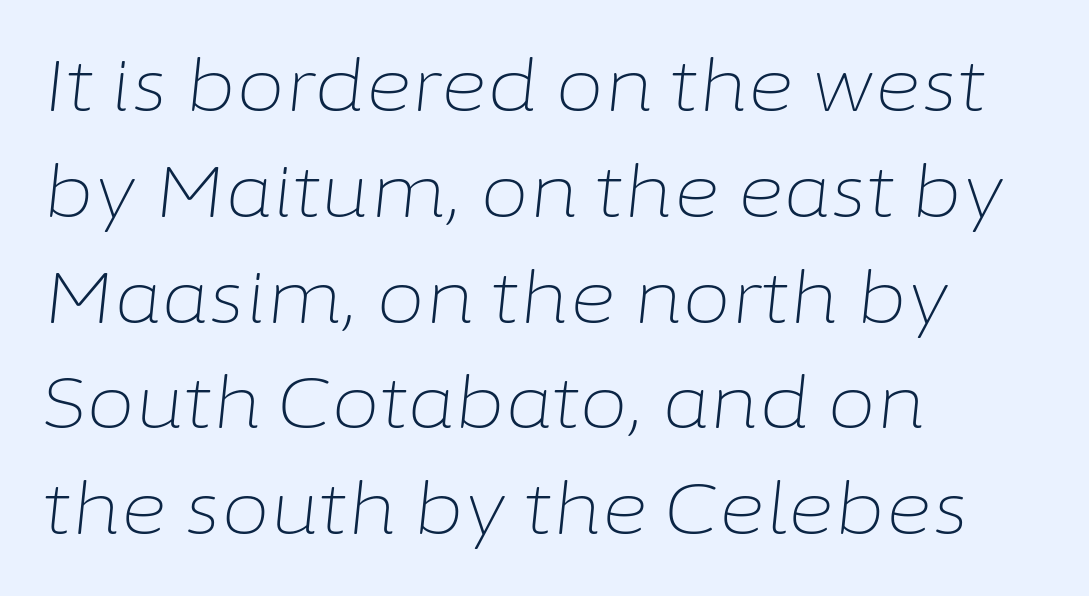
The image shows 71 px light type, italic (leaning right); set left-aligned, normal line spacing (1.49x), normal letter spacing, not underlined; low stroke contrast and a medium x-height.
